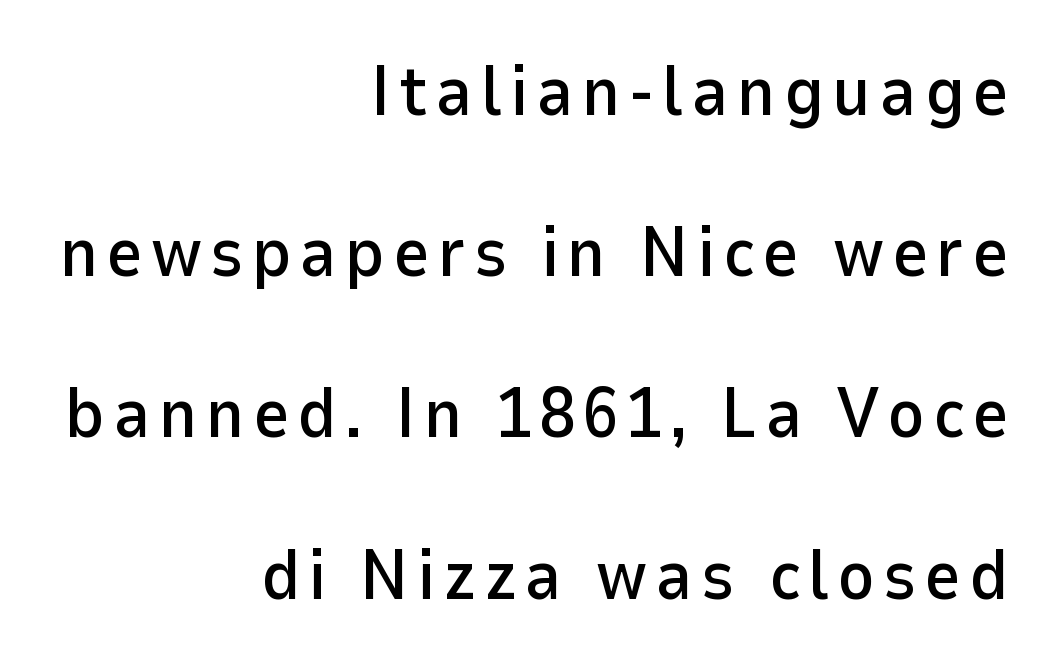
Q: Is the text italic (slanted)? A: No, it is upright.
Q: Is the typeface a serif or a sans-serif typeface? A: Sans-serif.
Q: Is the text underlined? A: No.
Q: How is the paragraph aligned? A: Right-aligned.
Q: Is the spacing between lines tight, normal or loose? A: Loose.
Q: Width (condensed, normal, or wide)? A: Normal.
Q: Stroke contrast? A: Low.
Q: x-height? A: Medium.
Q: Monospaced? A: No.
